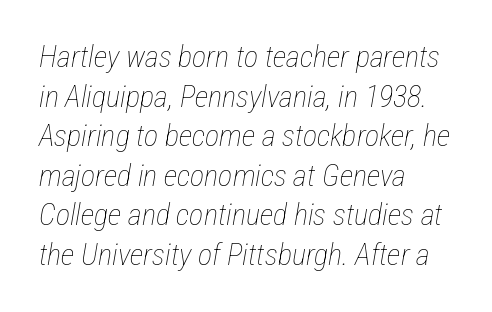
Q: Is the text bold? A: No.
Q: Is the text italic (slanted)? A: Yes, it leans right by about 12 degrees.
Q: Is the text underlined? A: No.
Q: How is the paragraph aligned? A: Left-aligned.
Q: Is the spacing between letters normal or unusually wide? A: Normal.
Q: Is the spacing between lines tight, normal or loose? A: Normal.
Q: Width (condensed, normal, or wide)? A: Condensed.
Q: Stroke contrast? A: Low.
Q: x-height? A: Medium.
Q: Monospaced? A: No.
